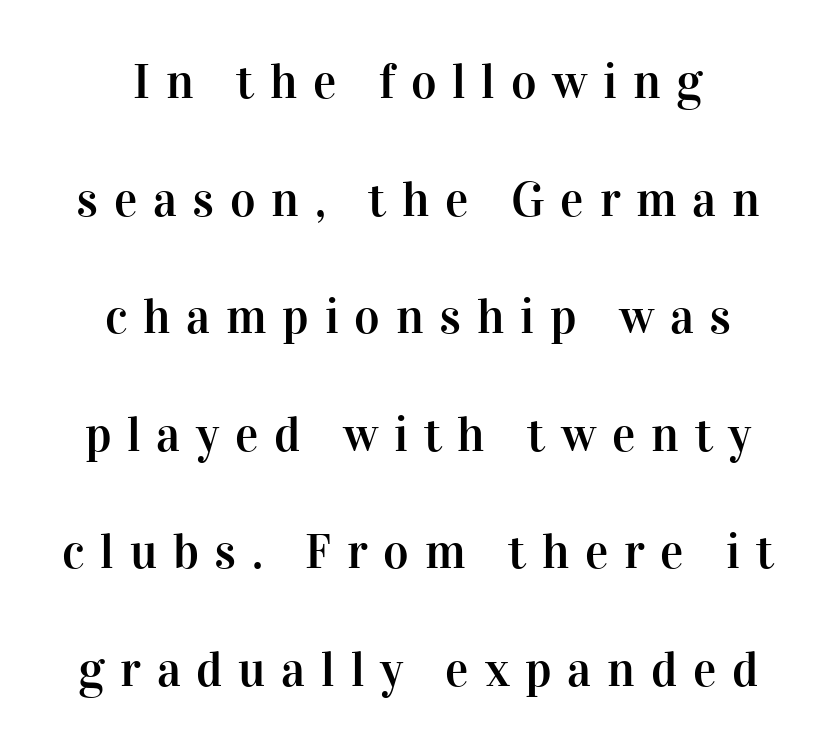
The image shows 49 px serif type, upright; set loose line spacing (2.4x), unusually wide letter spacing (+0.32 em), not underlined; high stroke contrast and a medium x-height.
